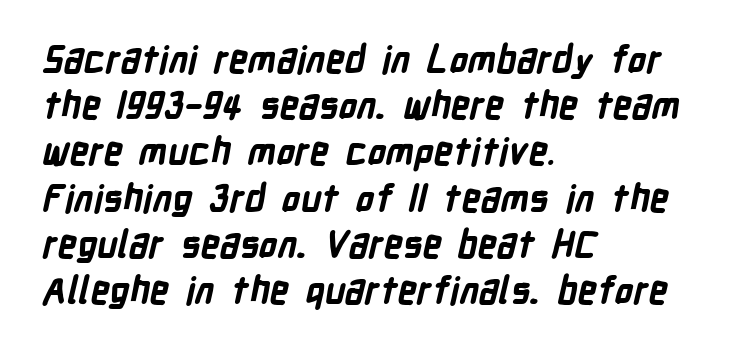
Q: Is the text bold? A: Yes.
Q: Is the typeface a serif or a sans-serif typeface? A: Sans-serif.
Q: Is the text underlined? A: No.
Q: How is the paragraph aligned? A: Left-aligned.
Q: Is the spacing between letters normal or unusually wide? A: Normal.
Q: Is the spacing between lines tight, normal or loose? A: Normal.
Q: Width (condensed, normal, or wide)? A: Condensed.
Q: Stroke contrast? A: Low.
Q: x-height? A: Medium.
Q: Monospaced? A: No.
